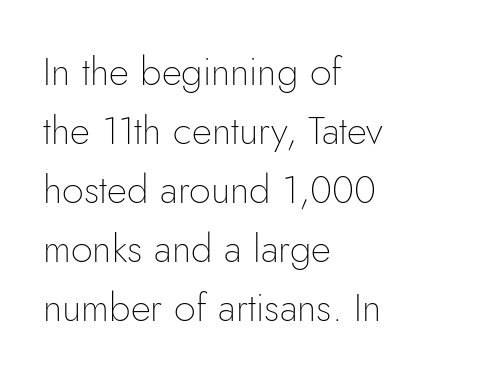
The image shows 39 px thin sans-serif type, upright; set left-aligned, normal line spacing (1.51x), normal letter spacing, not underlined; low stroke contrast and a small x-height.
